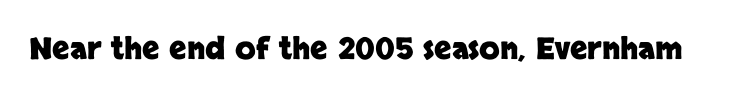
The image shows 30 px heavy sans-serif type, upright; set normal letter spacing, not underlined; low stroke contrast and a large x-height.
